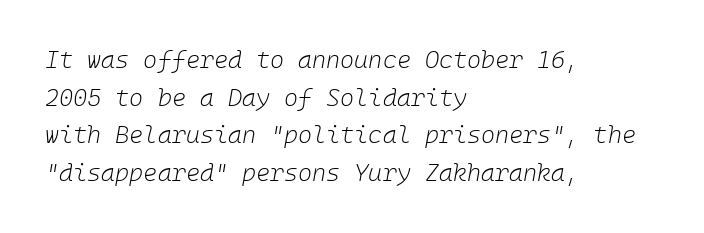
Q: Is the text bold? A: No.
Q: Is the text italic (slanted)? A: Yes, it leans right by about 10 degrees.
Q: Is the text underlined? A: No.
Q: How is the paragraph aligned? A: Left-aligned.
Q: Is the spacing between letters normal or unusually wide? A: Normal.
Q: Is the spacing between lines tight, normal or loose? A: Normal.
